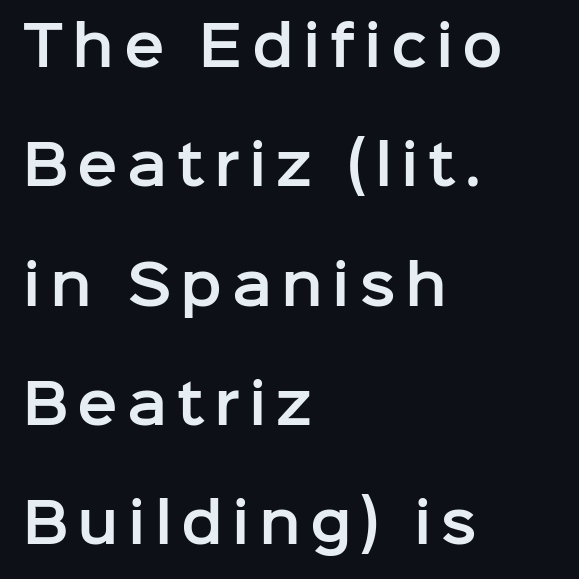
The image shows 54 px sans-serif type, upright; set left-aligned, loose line spacing (2.21x), not underlined; low stroke contrast and a medium x-height.
